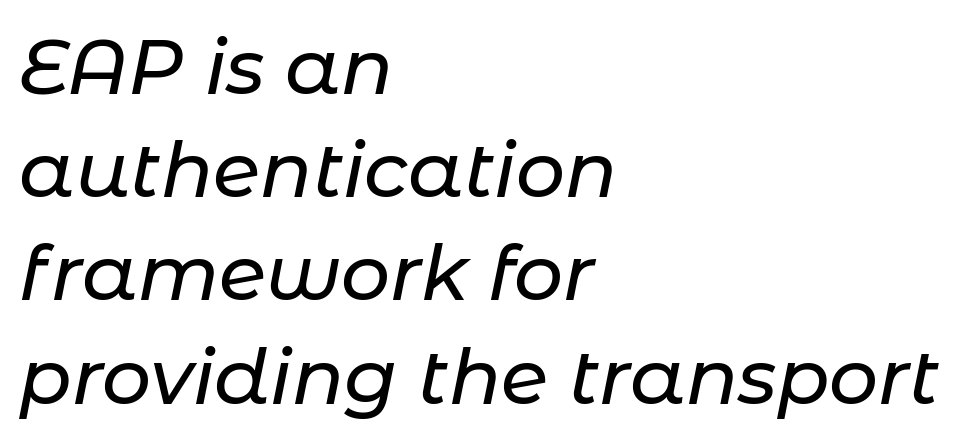
Is the letter spacing exaggerated? No — it looks like the ordinary default. The designer left line spacing at the default. Compared with ordinary roman type, these characters are visibly tilted. Here the designer chose a conventional face with non-uniform glyph widths.
